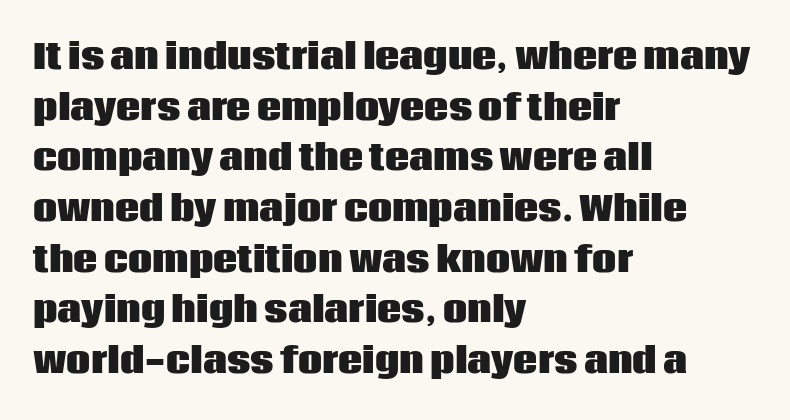
The image shows 34 px heavy sans-serif type, upright; set left-aligned, normal line spacing (1.49x), normal letter spacing, not underlined; low stroke contrast and a large x-height.
